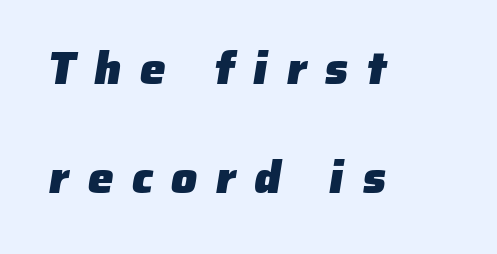
{"serif": "no", "bold": "yes", "weight": "heavy", "width": "normal", "stroke_contrast": "low", "x_height": "medium", "monospaced": "no", "underline": "no", "align": "left", "line_spacing": "loose", "line_spacing_ratio": 2.36, "letter_spacing": "wide", "letter_spacing_em": 0.4, "glyph_px": 46}
